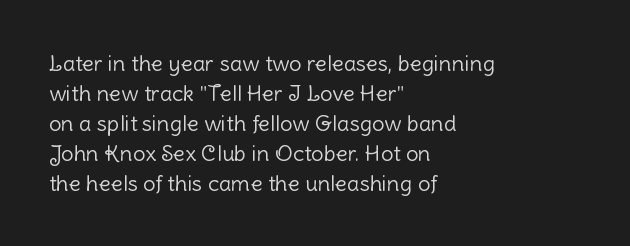
The image shows 22 px text type, upright; set left-aligned, normal line spacing (1.36x), normal letter spacing, not underlined.
